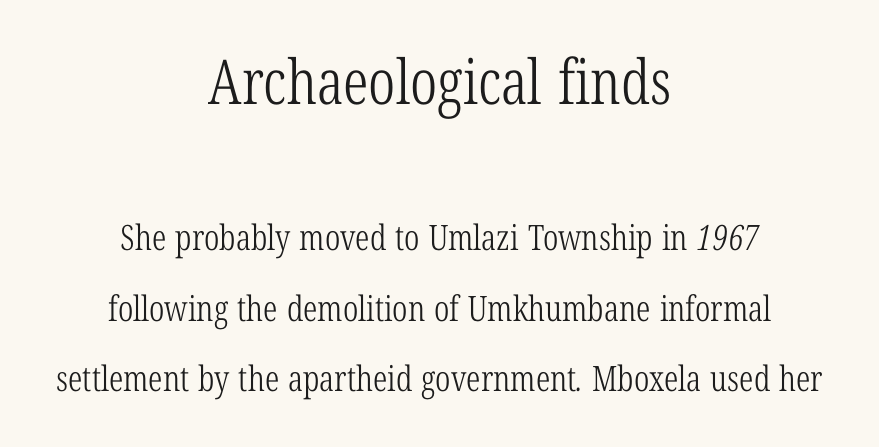
Q: Is the text bold? A: No.
Q: Is the typeface a serif or a sans-serif typeface? A: Serif.
Q: Is the text underlined? A: No.
Q: How is the paragraph aligned? A: Centered.
Q: Is the spacing between letters normal or unusually wide? A: Normal.
Q: Is the spacing between lines tight, normal or loose? A: Loose.
Q: Which block of text is set in a larger size, the first (top) or the second (bottom)? A: The first (top) one.
Q: Width (condensed, normal, or wide)? A: Condensed.
Q: Stroke contrast? A: Low.
Q: x-height? A: Medium.
Q: Monospaced? A: No.
